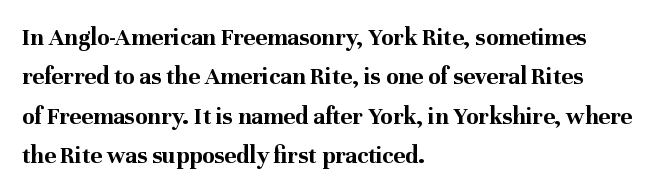
{"italic": "no", "bold": "yes", "underline": "no", "align": "left", "line_spacing": "normal", "line_spacing_ratio": 1.58, "letter_spacing": "normal", "letter_spacing_em": 0.0, "glyph_px": 25}
